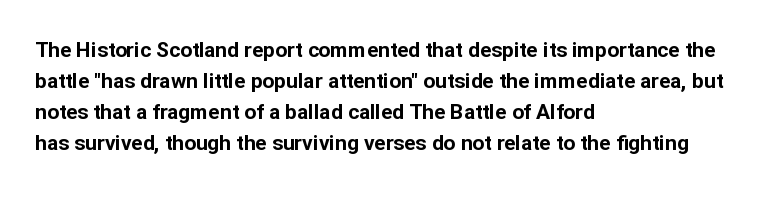
Posture: vertical. A classic flush-left, rag-right setting is used for this passage. Horizontal bands of white between lines are of average thickness. Each word holds together tightly as a unit, with standard inter-letter gaps. The font is running at its bold setting.
